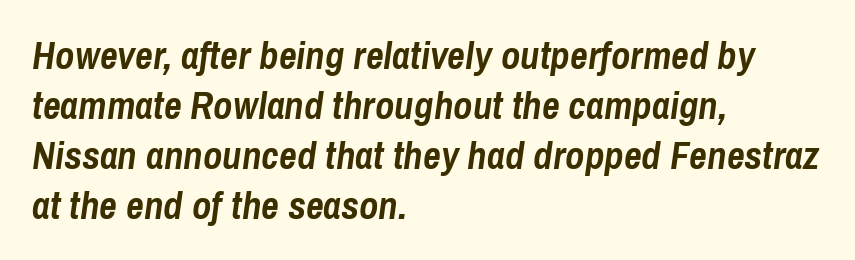
Vertically, the passage feels balanced, rows spaced as you'd expect. The horizontal fit of the characters is conventional and even. Is the type bold? Yes — the strokes are clearly thick and heavy. The space directly below the letters is spotless.
